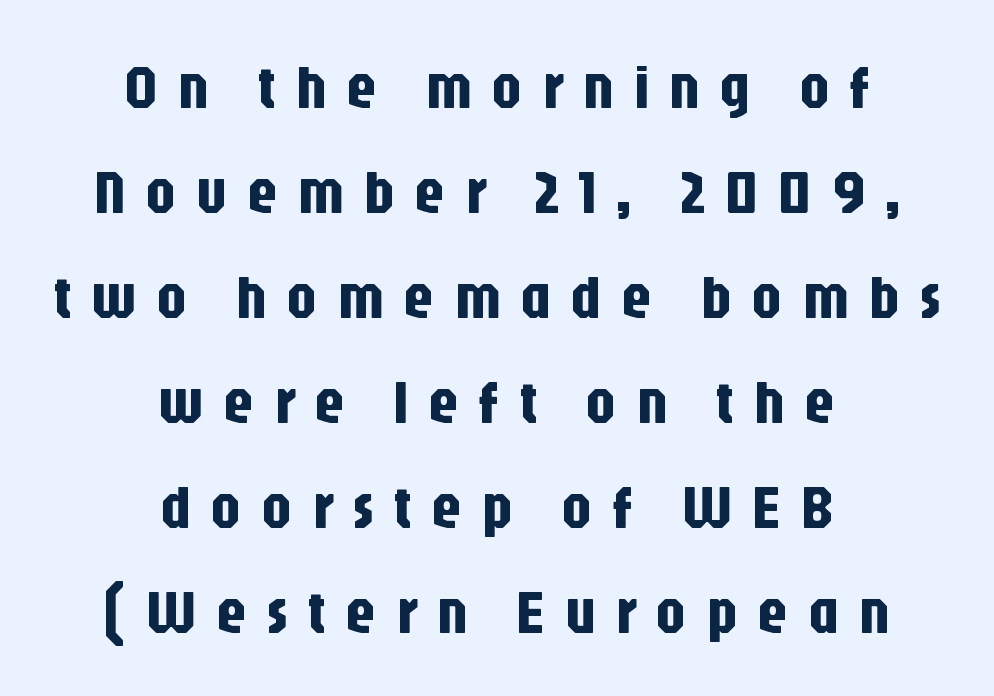
{"serif": "no", "italic": "no", "width": "condensed", "stroke_contrast": "low", "x_height": "large", "monospaced": "no", "underline": "no", "align": "center", "line_spacing_ratio": 1.72, "letter_spacing": "wide", "letter_spacing_em": 0.31, "glyph_px": 61}
